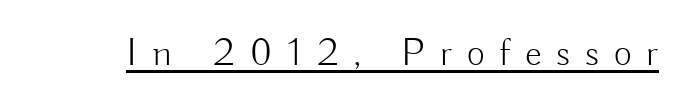
The image shows 39 px light sans-serif type, upright; set unusually wide letter spacing (+0.38 em), underlined; low stroke contrast and a small x-height.
